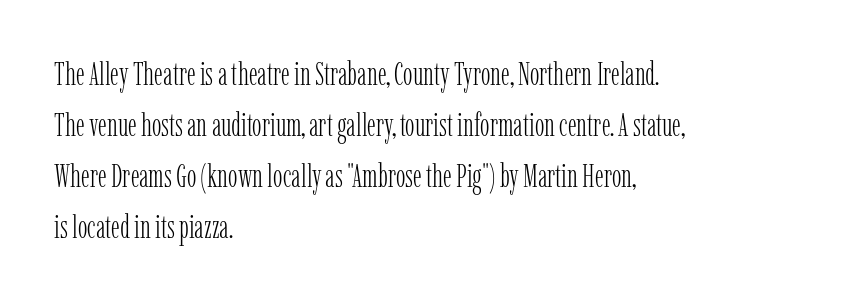
{"serif": "yes", "italic": "no", "bold": "no", "weight": "light", "width": "condensed", "stroke_contrast": "low", "x_height": "medium", "monospaced": "no", "underline": "no", "align": "left", "line_spacing": "normal", "line_spacing_ratio": 1.59, "letter_spacing": "normal", "letter_spacing_em": 0.0, "glyph_px": 32}
